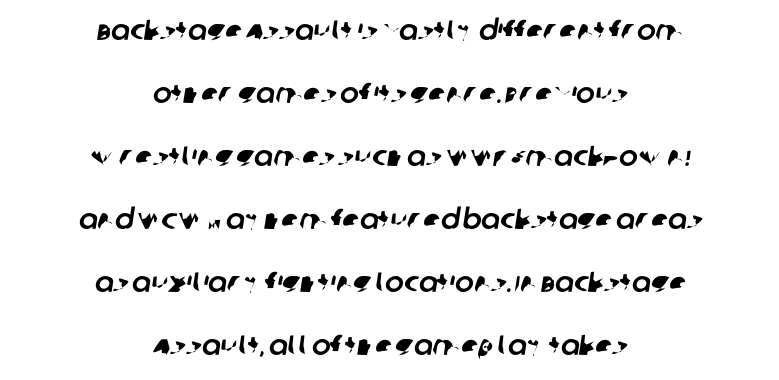
{"serif": "no", "width": "normal", "stroke_contrast": "low", "x_height": "large", "monospaced": "no", "underline": "no", "align": "center", "line_spacing": "loose", "line_spacing_ratio": 2.25, "letter_spacing": "normal", "letter_spacing_em": 0.0, "glyph_px": 28}
